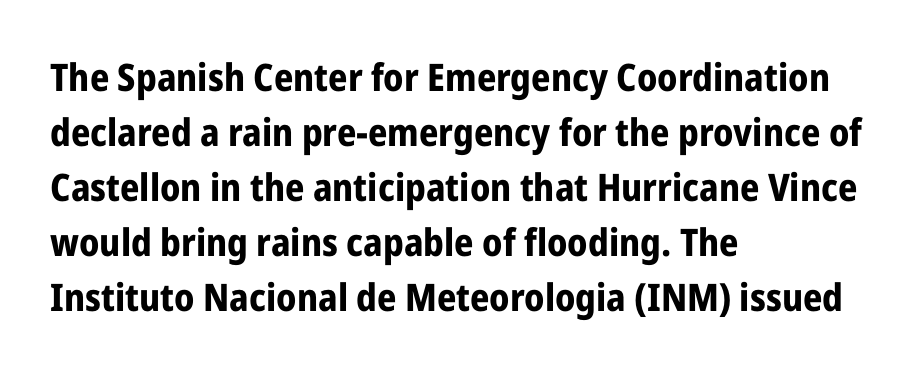
The foot of each line stays bare and open. The space between consecutive lines is moderate. Is there any slant? The stems are plumb. The font is running at its bold setting. The face used here is proportionally spaced, like ordinary book or web type. The text block is weighted toward the left margin, trailing off unevenly rightward.
